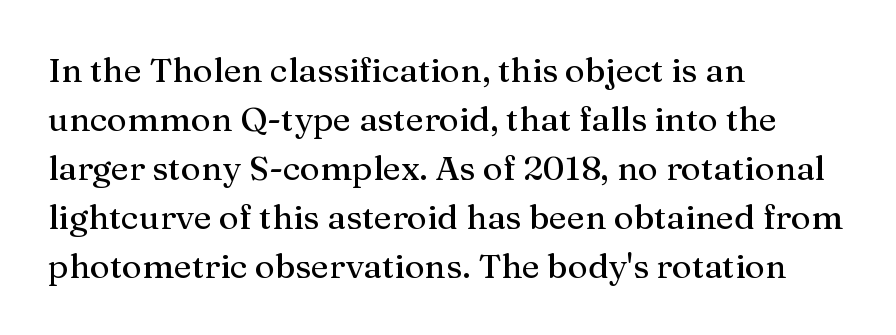
{"serif": "yes", "italic": "no", "width": "normal", "stroke_contrast": "medium", "x_height": "medium", "monospaced": "no", "underline": "no", "align": "left", "line_spacing": "normal", "line_spacing_ratio": 1.44, "letter_spacing": "normal", "letter_spacing_em": 0.0, "glyph_px": 34}
